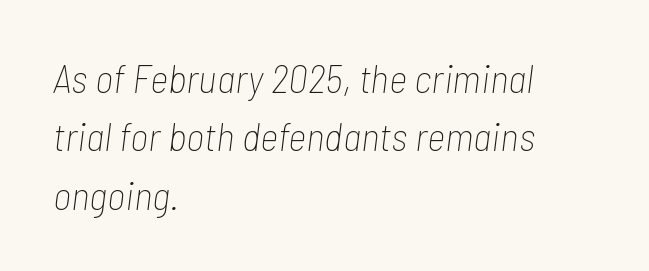
Q: Is the text bold? A: No.
Q: Is the text italic (slanted)? A: Yes, it leans right by about 7 degrees.
Q: Is the text underlined? A: No.
Q: How is the paragraph aligned? A: Left-aligned.
Q: Is the spacing between letters normal or unusually wide? A: Normal.
Q: Is the spacing between lines tight, normal or loose? A: Normal.
Q: Width (condensed, normal, or wide)? A: Condensed.
Q: Stroke contrast? A: Low.
Q: x-height? A: Medium.
Q: Monospaced? A: No.
